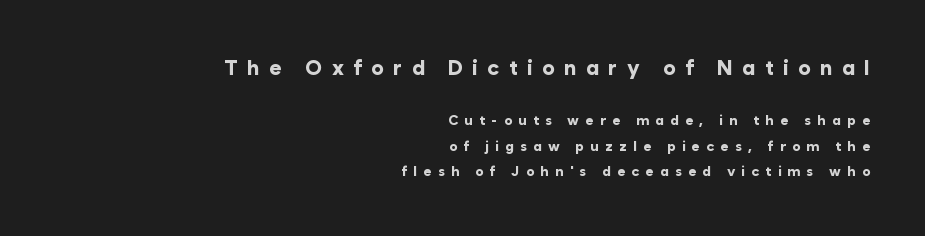
The image shows 21 px bold type, upright; set right-aligned, line spacing 1.85x, unusually wide letter spacing (+0.44 em), not underlined; the first (top) block is 1.5x larger.
